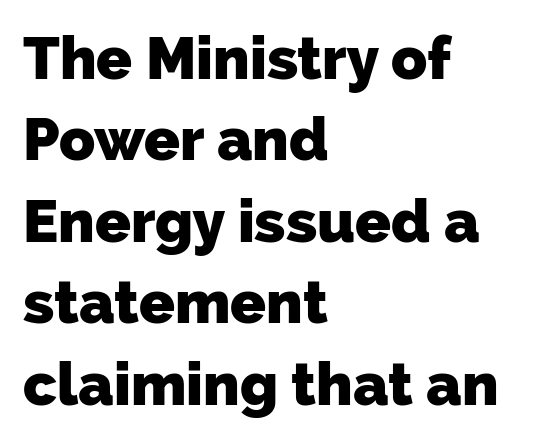
{"serif": "no", "bold": "yes", "weight": "heavy", "width": "normal", "stroke_contrast": "low", "x_height": "medium", "monospaced": "no", "underline": "no", "align": "left", "line_spacing": "normal", "line_spacing_ratio": 1.38, "letter_spacing": "normal", "letter_spacing_em": 0.0, "glyph_px": 59}
